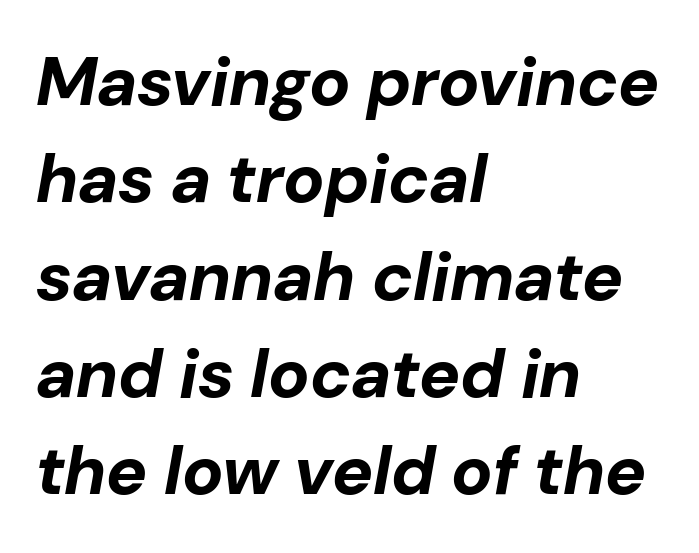
{"italic": "yes", "lean": "right", "slant_degrees": 10, "bold": "yes", "weight": "bold", "width": "normal", "stroke_contrast": "low", "x_height": "medium", "monospaced": "no", "underline": "no", "align": "left", "line_spacing": "normal", "line_spacing_ratio": 1.41, "letter_spacing": "normal", "letter_spacing_em": 0.0, "glyph_px": 69}
